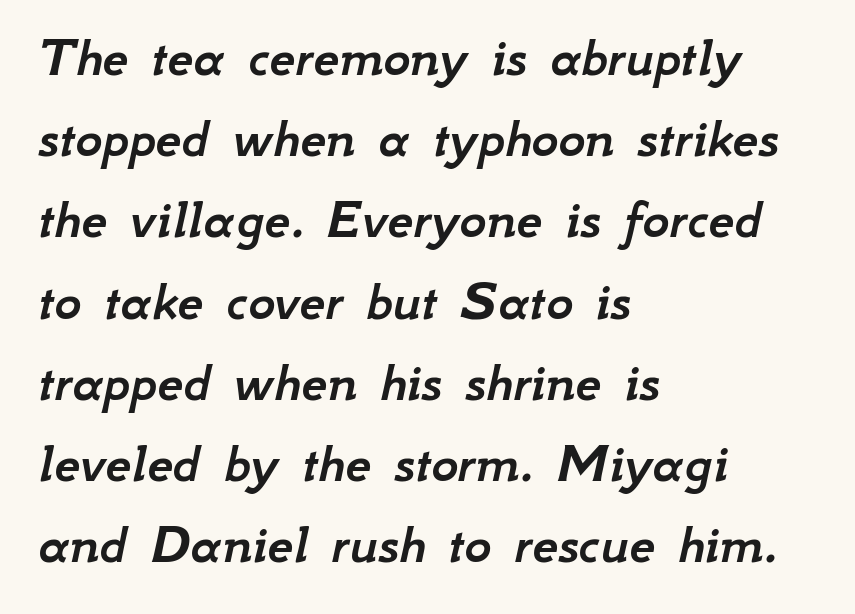
Q: Is the text italic (slanted)? A: Yes, it leans right by about 12 degrees.
Q: Is the text underlined? A: No.
Q: How is the paragraph aligned? A: Left-aligned.
Q: Is the spacing between letters normal or unusually wide? A: Normal.
Q: Is the spacing between lines tight, normal or loose? A: Normal.
Q: Width (condensed, normal, or wide)? A: Normal.
Q: Stroke contrast? A: Low.
Q: x-height? A: Small.
Q: Monospaced? A: No.
